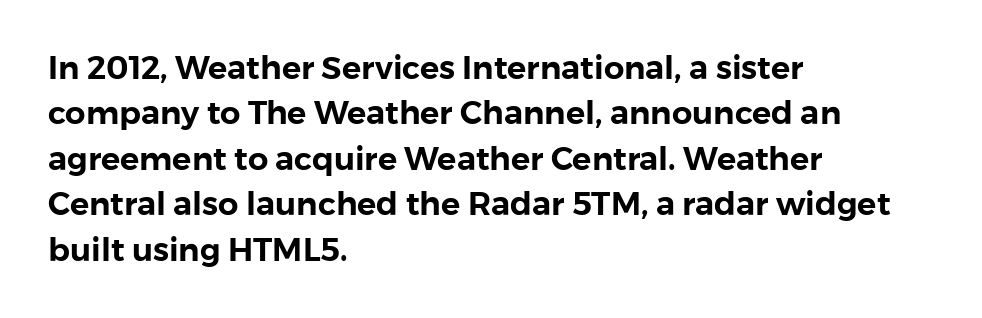
{"serif": "no", "italic": "no", "width": "normal", "x_height": "medium", "monospaced": "no", "underline": "no", "align": "left", "line_spacing": "normal", "line_spacing_ratio": 1.42, "letter_spacing": "normal", "letter_spacing_em": 0.0, "glyph_px": 32}
